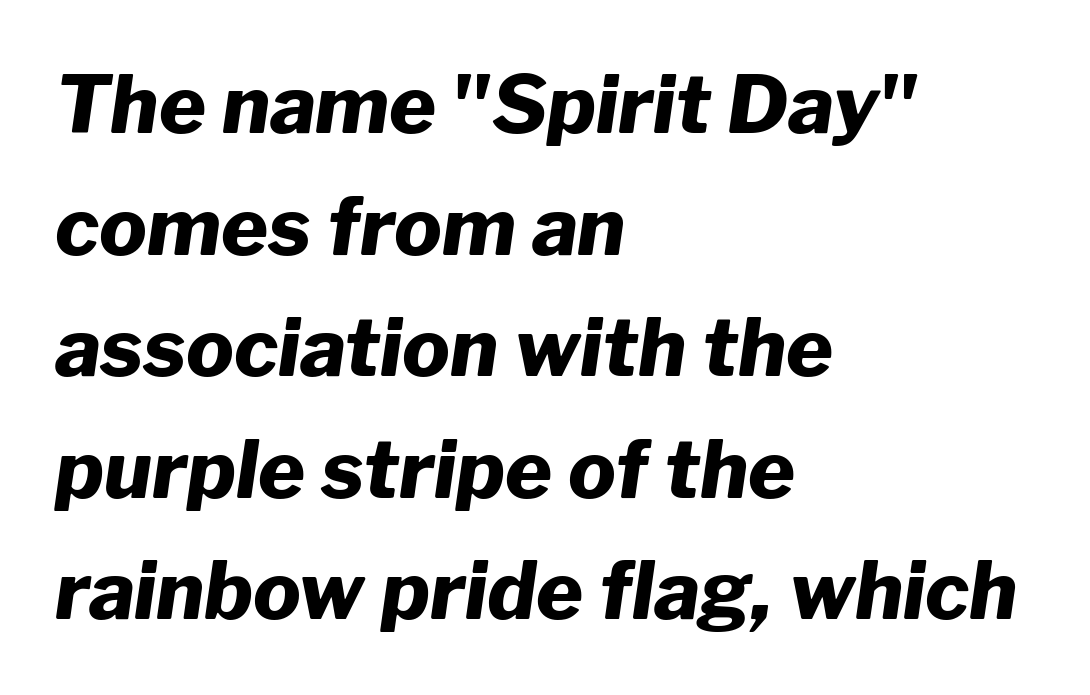
The image shows 80 px heavy type, italic (leaning right); set left-aligned, normal line spacing (1.52x), normal letter spacing, not underlined; low stroke contrast and a medium x-height.
